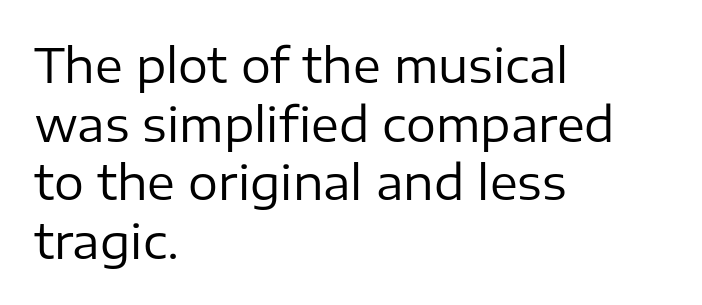
{"serif": "no", "italic": "no", "bold": "no", "weight": "regular", "width": "normal", "stroke_contrast": "low", "x_height": "medium", "monospaced": "no", "underline": "no", "align": "left", "line_spacing": "normal", "line_spacing_ratio": 1.25, "letter_spacing": "normal", "letter_spacing_em": 0.0, "glyph_px": 47}
